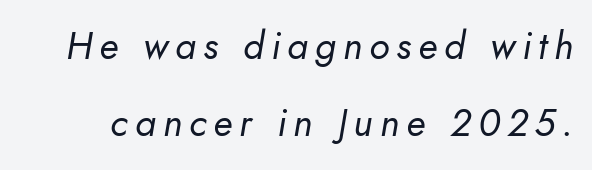
The image shows 38 px regular-weight type, italic (leaning right); set loose line spacing (2.03x), not underlined; low stroke contrast and a small x-height.
